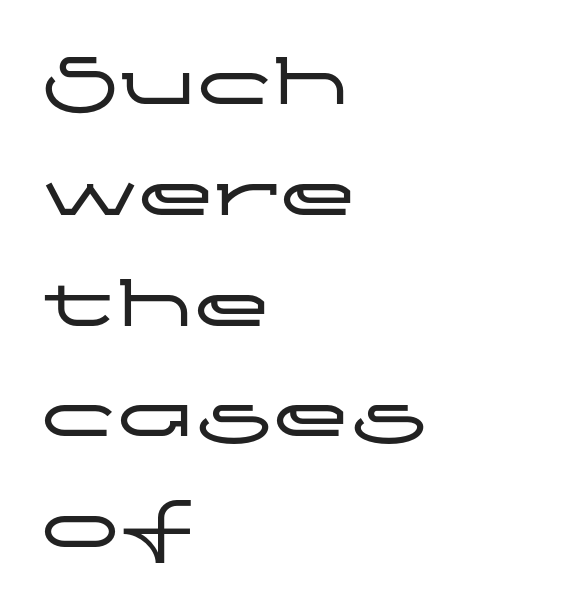
{"serif": "no", "italic": "no", "width": "wide", "stroke_contrast": "low", "x_height": "medium", "monospaced": "no", "underline": "no", "align": "left", "line_spacing": "normal", "line_spacing_ratio": 1.42, "letter_spacing": "normal", "letter_spacing_em": 0.0, "glyph_px": 78}
